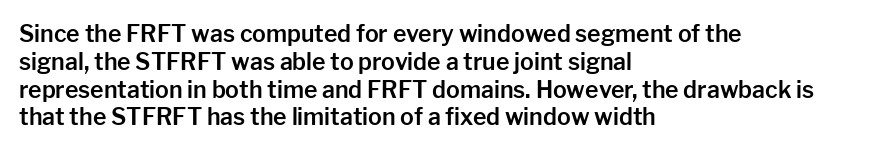
The image shows 23 px text type, upright; set left-aligned, line spacing 1.21x, normal letter spacing, not underlined.
